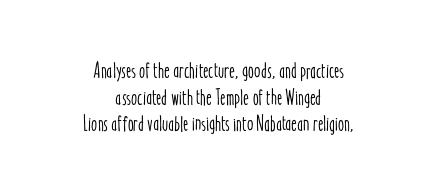
Q: Is the text italic (slanted)? A: No, it is upright.
Q: Is the text underlined? A: No.
Q: How is the paragraph aligned? A: Centered.
Q: Is the spacing between letters normal or unusually wide? A: Normal.
